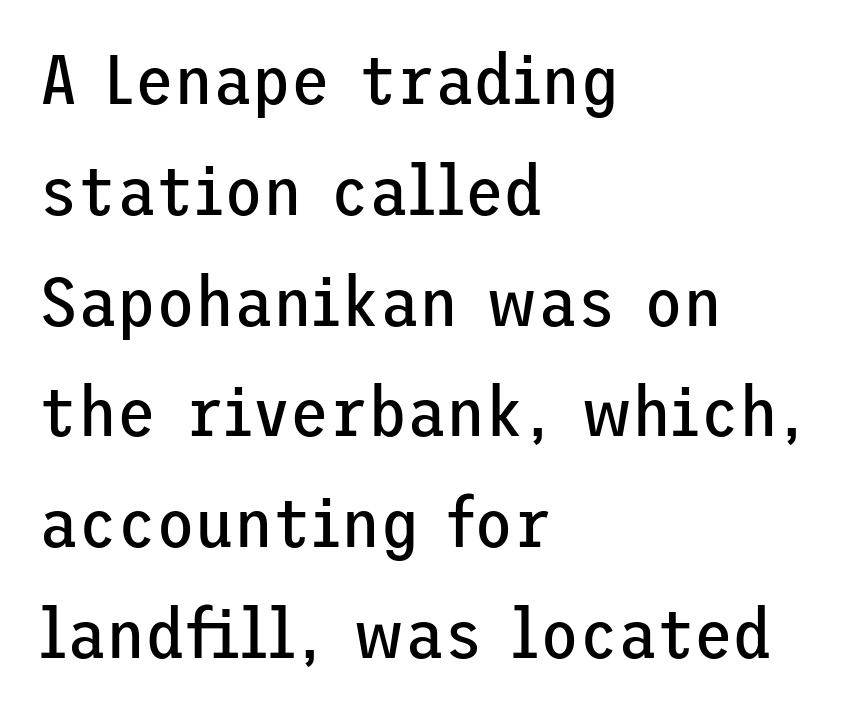
{"serif": "no", "italic": "no", "bold": "no", "weight": "regular", "width": "normal", "stroke_contrast": "low", "x_height": "medium", "underline": "no", "align": "left", "line_spacing": "normal", "line_spacing_ratio": 1.56, "letter_spacing": "normal", "letter_spacing_em": 0.0, "glyph_px": 71}
